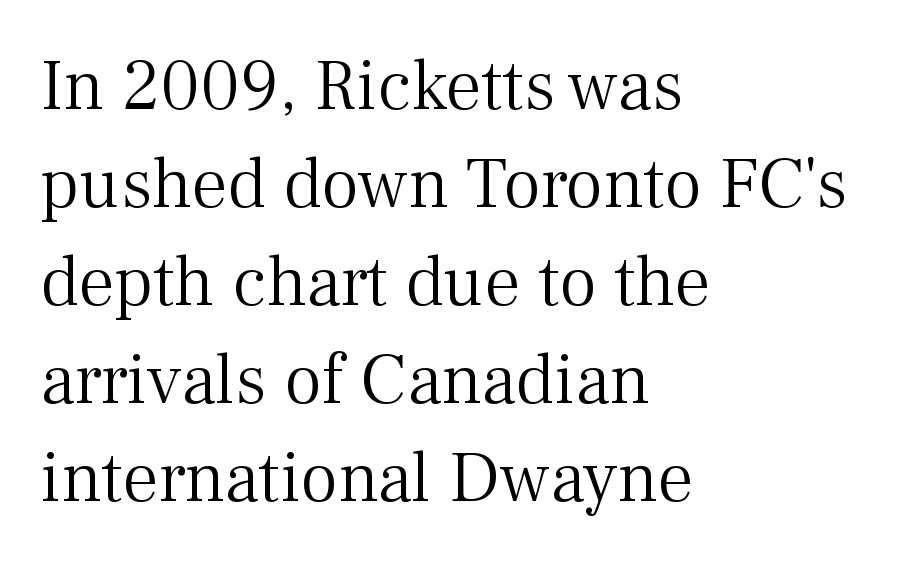
{"serif": "yes", "italic": "no", "bold": "no", "weight": "light", "width": "normal", "stroke_contrast": "medium", "x_height": "medium", "monospaced": "no", "underline": "no", "align": "left", "line_spacing": "normal", "line_spacing_ratio": 1.36, "letter_spacing": "normal", "letter_spacing_em": 0.0, "glyph_px": 72}
